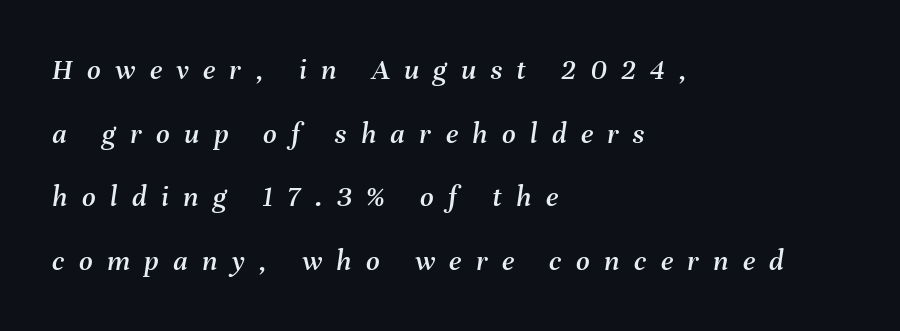
Q: Is the text italic (slanted)? A: Yes, it leans right by about 8 degrees.
Q: Is the text underlined? A: No.
Q: How is the paragraph aligned? A: Left-aligned.
Q: Is the spacing between letters normal or unusually wide? A: Unusually wide.
Q: Is the spacing between lines tight, normal or loose? A: Loose.
Q: Width (condensed, normal, or wide)? A: Normal.
Q: Stroke contrast? A: Medium.
Q: x-height? A: Medium.
Q: Monospaced? A: No.
